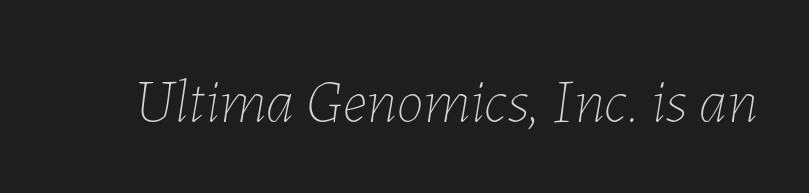
Weight: regular or lighter. The passage shown is typed in a proportional face where columns would drift. The line texture is even and compact thanks to regular tracking. The baseline area is clear. Italic? Definitely — the glyphs are oblique.
